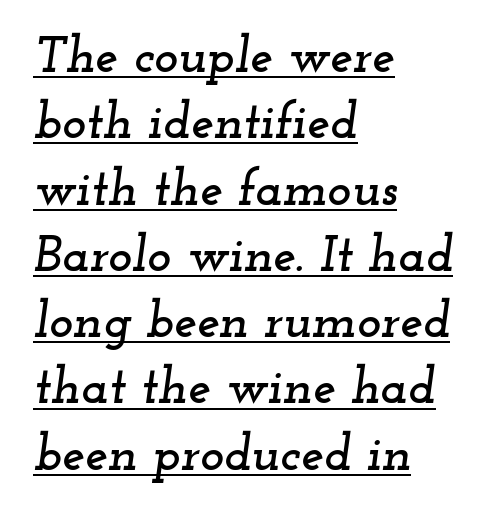
The rendering applies a slant to the glyphs. Is this a sans? No — the strokes have serifs. Caption: standard tracking, unaltered. The face used here is proportionally spaced, like ordinary book or web type. Whoever set this chose a conventional vertical rhythm. Visually the block forms a straight wall on the left and a jagged coastline on the right.
